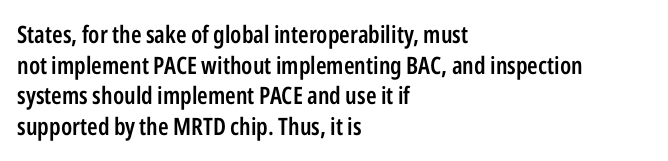
Each word holds together tightly as a unit, with standard inter-letter gaps. Check the space under the baseline: it is left empty. The paragraph has a hard left edge and a soft right edge. Posture: straight, roman, zero tilt. The vertical gap from one line to the next is medium. Notice the strokes are somewhat thickened but not fully heavy: this is a semibold.
